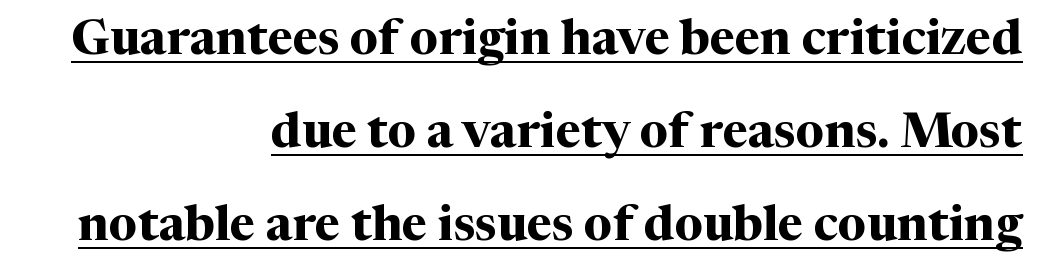
Q: Is the text bold? A: Yes.
Q: Is the text italic (slanted)? A: No, it is upright.
Q: Is the typeface a serif or a sans-serif typeface? A: Serif.
Q: Is the text underlined? A: Yes.
Q: How is the paragraph aligned? A: Right-aligned.
Q: Is the spacing between letters normal or unusually wide? A: Normal.
Q: Is the spacing between lines tight, normal or loose? A: Loose.
Q: Width (condensed, normal, or wide)? A: Normal.
Q: Stroke contrast? A: Medium.
Q: x-height? A: Medium.
Q: Monospaced? A: No.
